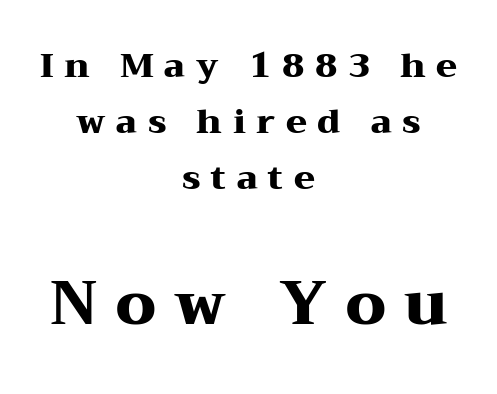
{"serif": "yes", "italic": "no", "bold": "yes", "weight": "heavy", "width": "wide", "stroke_contrast": "medium", "x_height": "medium", "monospaced": "no", "underline": "no", "align": "center", "line_spacing": "normal", "line_spacing_ratio": 1.65, "letter_spacing": "wide", "letter_spacing_em": 0.31, "larger_block": "second", "size_ratio": 1.76, "glyph_px": 60}
